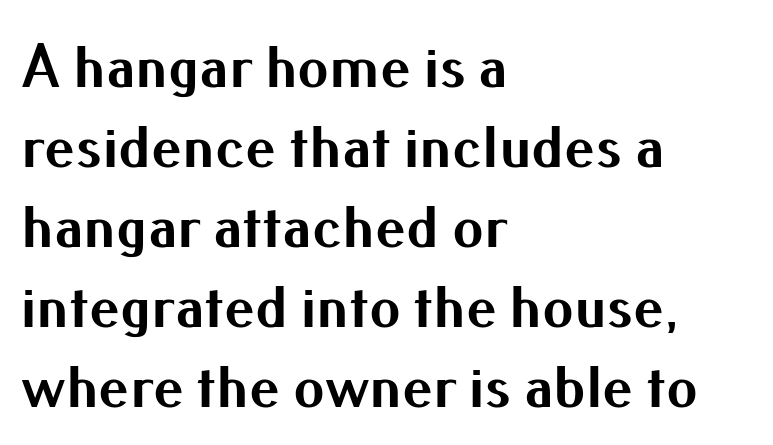
The paragraph has a hard left edge and a soft right edge. The passage shown is not underscored anywhere. Successive baselines arrive at the customary interval. Posture: upright roman.
